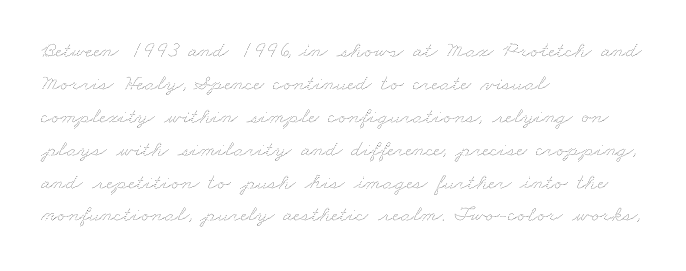
The image shows 23 px text type; set left-aligned, normal line spacing (1.43x), normal letter spacing, not underlined.
